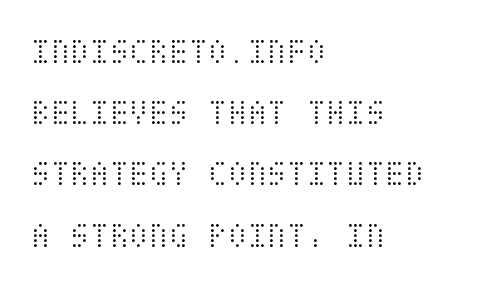
Q: Is the text bold? A: No.
Q: Is the text italic (slanted)? A: No, it is upright.
Q: Is the text underlined? A: No.
Q: How is the paragraph aligned? A: Left-aligned.
Q: Is the spacing between letters normal or unusually wide? A: Normal.
Q: Is the spacing between lines tight, normal or loose? A: Normal.
Q: Width (condensed, normal, or wide)? A: Condensed.
Q: Stroke contrast? A: Medium.
Q: x-height? A: Large.
